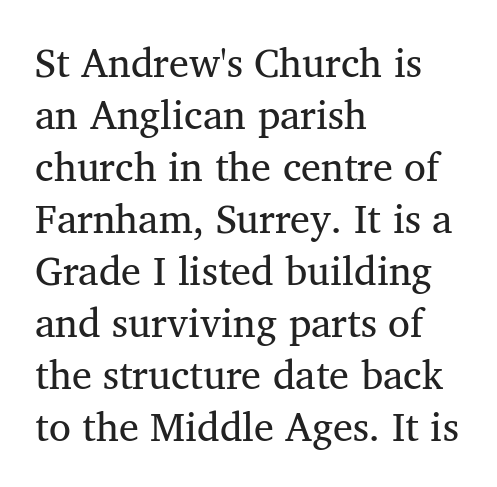
Vertical strokes here are truly vertical. This sample uses a serif face. Compared with a typical body face, this is equally light or lighter still. These lines sit exactly where default settings would place them. Which margin do the lines hug? The left one — the right edge is uneven. Glance below the letters and you will spot only blank space.
